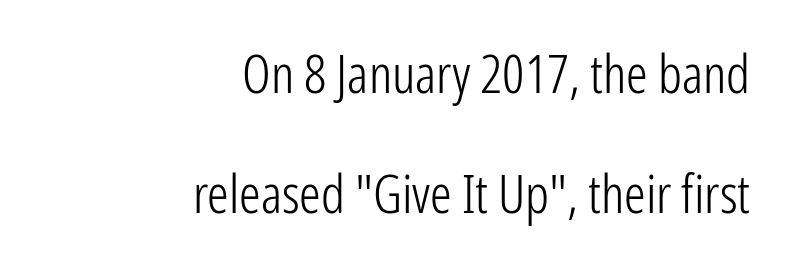
Q: Is the text bold? A: No.
Q: Is the text italic (slanted)? A: No, it is upright.
Q: Is the typeface a serif or a sans-serif typeface? A: Sans-serif.
Q: Is the text underlined? A: No.
Q: How is the paragraph aligned? A: Right-aligned.
Q: Is the spacing between letters normal or unusually wide? A: Normal.
Q: Is the spacing between lines tight, normal or loose? A: Loose.
Q: Width (condensed, normal, or wide)? A: Condensed.
Q: Stroke contrast? A: Low.
Q: x-height? A: Medium.
Q: Monospaced? A: No.
